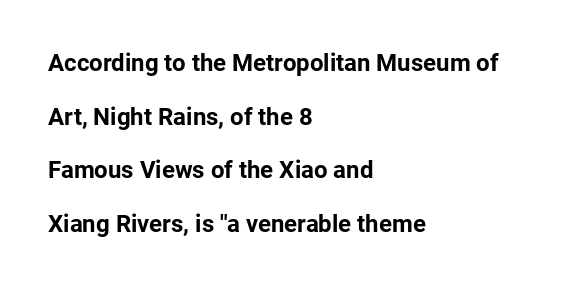
{"italic": "no", "bold": "yes", "underline": "no", "align": "left", "line_spacing": "loose", "line_spacing_ratio": 2.23, "letter_spacing": "normal", "letter_spacing_em": 0.0, "glyph_px": 24}
